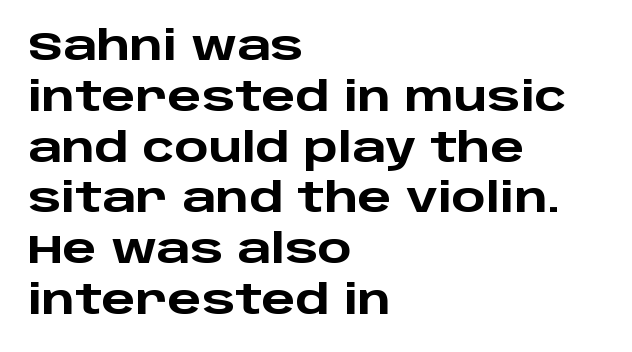
One glance says typical: line gaps are just what's usual. The specimen reads as upright at a glance. What weight is shown? A full bold with thick strokes. The horizontal fit of the characters is conventional and even. Has an underline been added? It has not.
